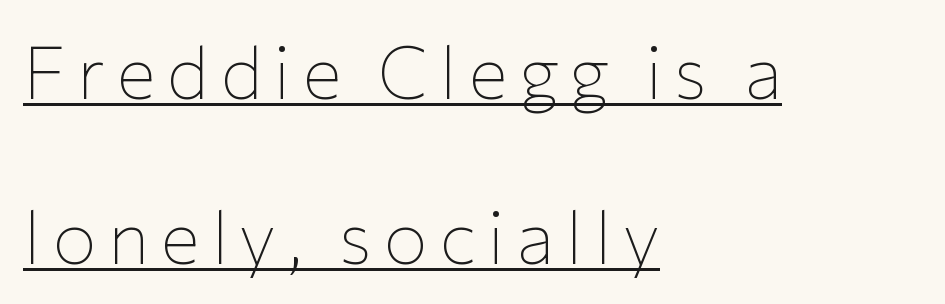
{"serif": "no", "italic": "no", "bold": "no", "weight": "thin", "width": "normal", "stroke_contrast": "low", "x_height": "medium", "monospaced": "no", "underline": "yes", "align": "left", "line_spacing": "loose", "line_spacing_ratio": 2.23, "glyph_px": 74}
